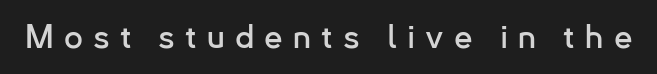
{"serif": "no", "italic": "no", "width": "normal", "stroke_contrast": "low", "x_height": "small", "monospaced": "no", "underline": "no", "letter_spacing": "wide", "letter_spacing_em": 0.31, "glyph_px": 33}
